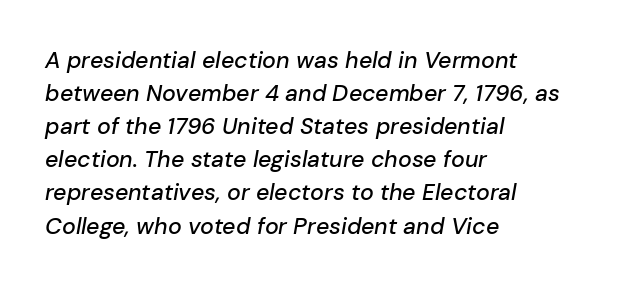
The image shows 23 px text type, italic (leaning right); set left-aligned, normal line spacing (1.44x), normal letter spacing, not underlined.
